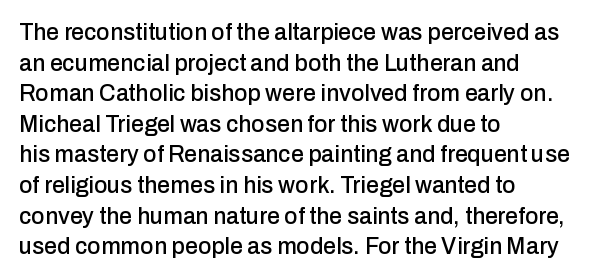
{"italic": "no", "underline": "no", "align": "left", "line_spacing": "normal", "line_spacing_ratio": 1.33, "letter_spacing": "normal", "letter_spacing_em": 0.0, "glyph_px": 23}
